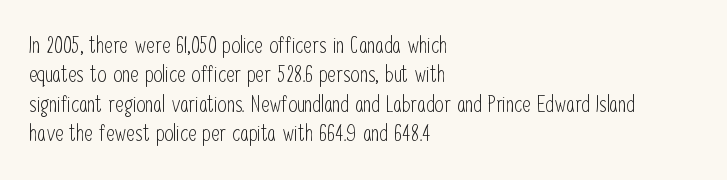
The image shows 23 px text type, upright; set left-aligned, normal line spacing (1.28x), normal letter spacing, not underlined.
